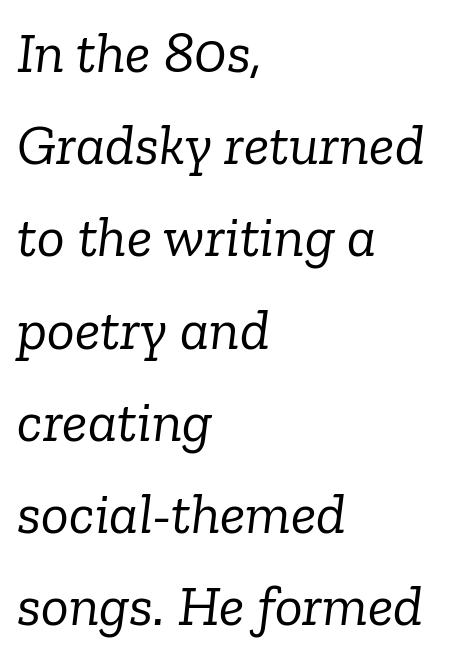
Q: Is the text bold? A: No.
Q: Is the text italic (slanted)? A: Yes, it leans right by about 6 degrees.
Q: Is the typeface a serif or a sans-serif typeface? A: Serif.
Q: Is the text underlined? A: No.
Q: How is the paragraph aligned? A: Left-aligned.
Q: Is the spacing between letters normal or unusually wide? A: Normal.
Q: Is the spacing between lines tight, normal or loose? A: Normal.
Q: Width (condensed, normal, or wide)? A: Normal.
Q: Stroke contrast? A: Low.
Q: x-height? A: Medium.
Q: Monospaced? A: No.
